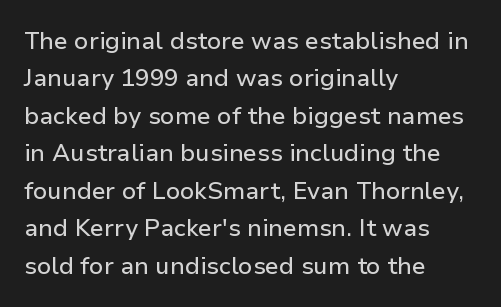
The image shows 24 px text type, upright; set left-aligned, normal line spacing (1.56x), normal letter spacing, not underlined.
